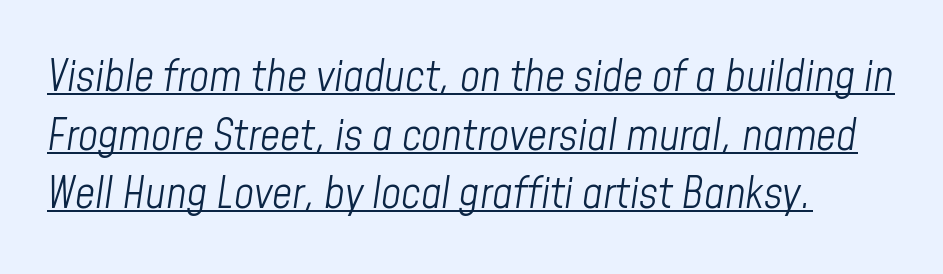
The image shows 44 px light, condensed type, italic (leaning right); set normal line spacing (1.33x), normal letter spacing, underlined; low stroke contrast and a medium x-height.
